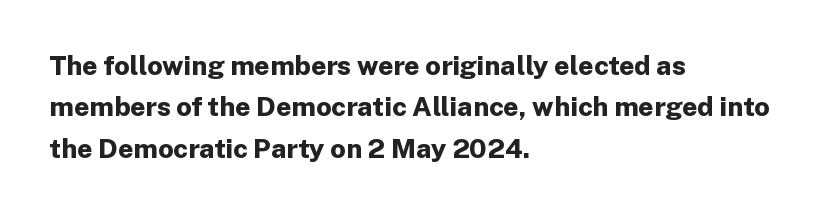
The image shows 27 px bold type, upright; set left-aligned, normal line spacing (1.53x), normal letter spacing, not underlined.
